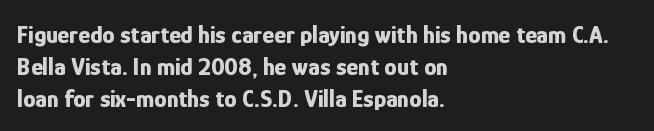
{"italic": "no", "bold": "yes", "underline": "no", "align": "left", "line_spacing": "normal", "line_spacing_ratio": 1.28, "letter_spacing": "normal", "letter_spacing_em": 0.0, "glyph_px": 25}
